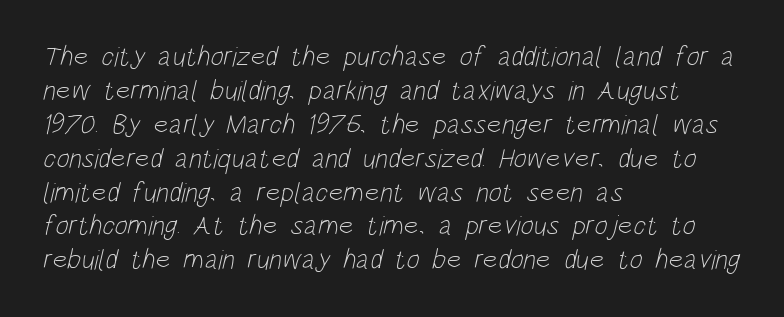
The image shows 28 px light, condensed sans-serif type; set left-aligned, line spacing 1.21x, normal letter spacing, not underlined; low stroke contrast and a large x-height.
